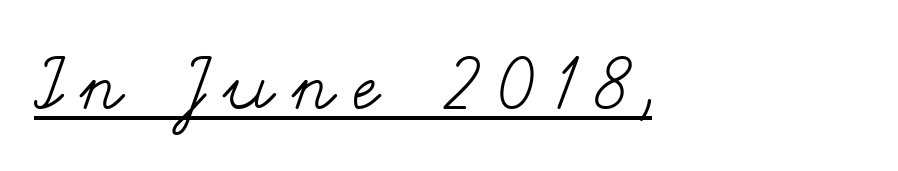
{"bold": "no", "weight": "regular", "width": "wide", "stroke_contrast": "medium", "x_height": "small", "monospaced": "no", "underline": "yes", "align": "left", "letter_spacing": "wide", "letter_spacing_em": 0.27, "glyph_px": 72}
